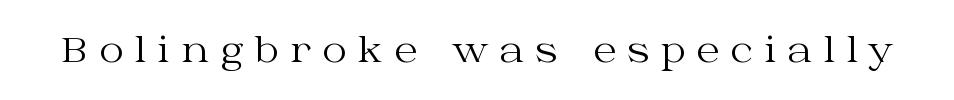
Varying glyph widths throughout — classic text-font behaviour. Unlike italic type, these characters show no tilt at all. The foot of each line stays bare and open. No chunkiness to these letters — they're not bold.
